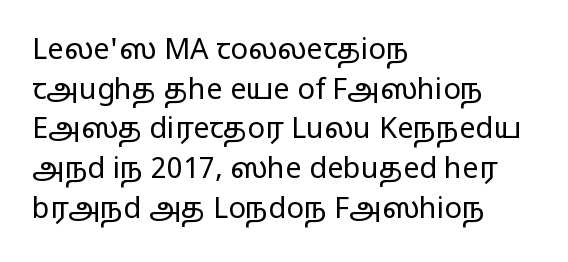
The image shows 29 px regular-weight, wide sans-serif type, upright; set left-aligned, normal line spacing (1.37x), normal letter spacing, not underlined; low stroke contrast and a medium x-height.
